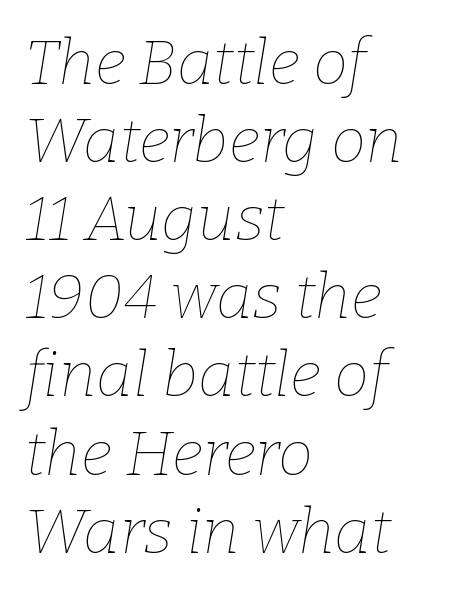
Q: Is the text bold? A: No.
Q: Is the text italic (slanted)? A: Yes, it leans right by about 9 degrees.
Q: Is the text underlined? A: No.
Q: How is the paragraph aligned? A: Left-aligned.
Q: Is the spacing between letters normal or unusually wide? A: Normal.
Q: Width (condensed, normal, or wide)? A: Normal.
Q: Stroke contrast? A: Low.
Q: x-height? A: Medium.
Q: Monospaced? A: No.
